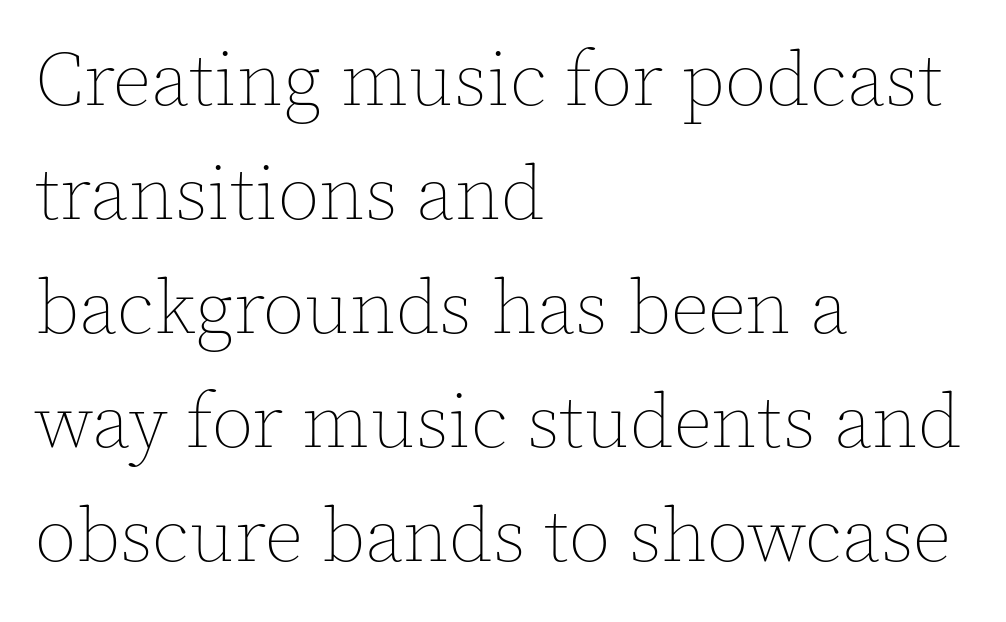
{"italic": "no", "bold": "no", "weight": "thin", "width": "normal", "x_height": "medium", "monospaced": "no", "underline": "no", "align": "left", "line_spacing": "normal", "line_spacing_ratio": 1.5, "letter_spacing": "normal", "letter_spacing_em": 0.0, "glyph_px": 76}
